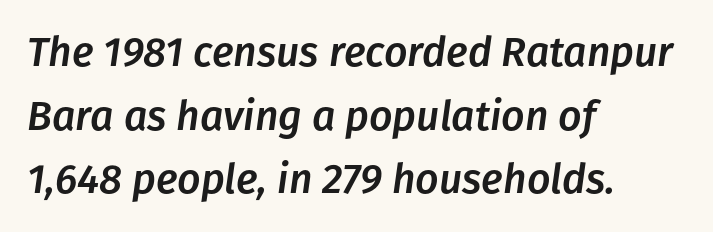
{"italic": "yes", "lean": "right", "slant_degrees": 8, "width": "normal", "stroke_contrast": "low", "x_height": "medium", "monospaced": "no", "underline": "no", "align": "left", "line_spacing": "normal", "line_spacing_ratio": 1.55, "letter_spacing": "normal", "letter_spacing_em": 0.0, "glyph_px": 41}
